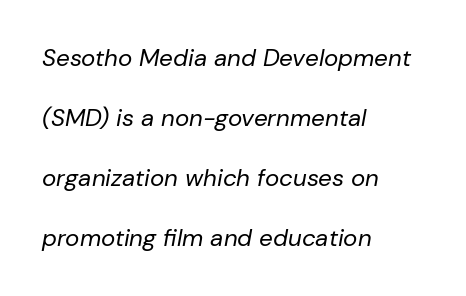
{"italic": "yes", "lean": "right", "slant_degrees": 10, "bold": "no", "underline": "no", "align": "left", "line_spacing": "loose", "line_spacing_ratio": 2.5, "letter_spacing": "normal", "letter_spacing_em": 0.0, "glyph_px": 24}
